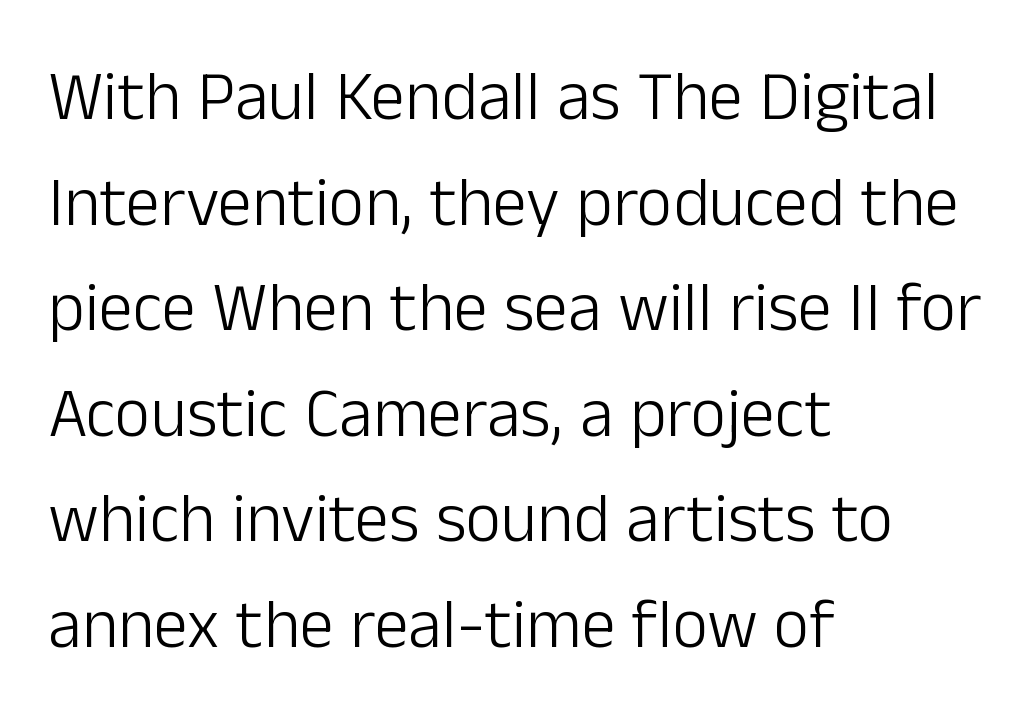
The image shows 69 px light sans-serif type, upright; set left-aligned, normal line spacing (1.53x), normal letter spacing, not underlined; low stroke contrast and a medium x-height.
